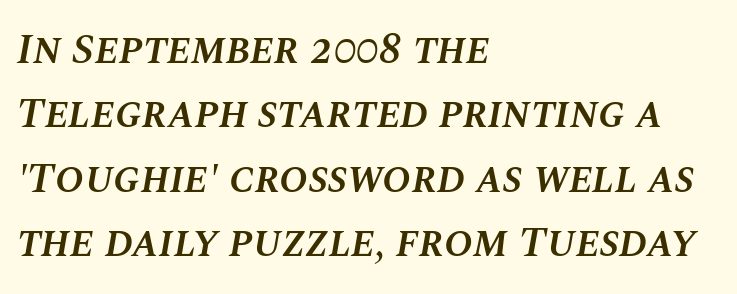
{"italic": "yes", "lean": "right", "slant_degrees": 10, "bold": "semi", "weight": "semibold", "width": "normal", "stroke_contrast": "medium", "x_height": "large", "monospaced": "no", "underline": "no", "align": "left", "line_spacing": "normal", "line_spacing_ratio": 1.5, "letter_spacing": "normal", "letter_spacing_em": 0.0, "glyph_px": 43}
